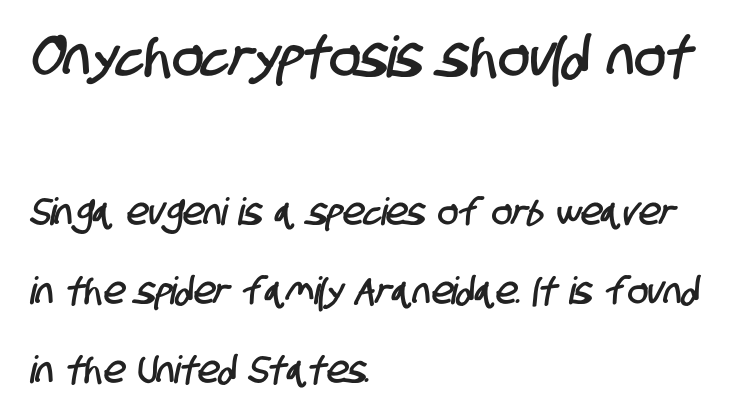
The image shows 57 px condensed sans-serif type; set left-aligned, loose line spacing (2.08x), normal letter spacing, not underlined; the first (top) block is 1.5x larger; low stroke contrast and a large x-height.
